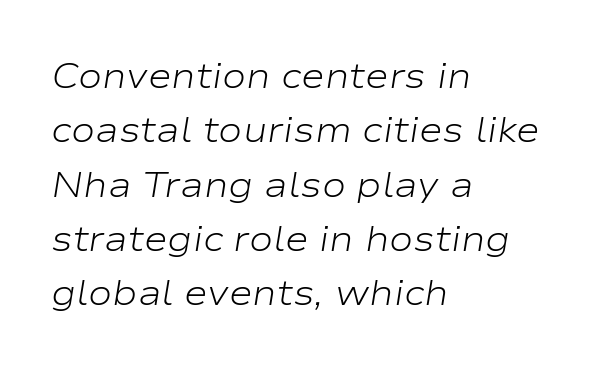
Here the designer chose a conventional face with non-uniform glyph widths. The rendering anchors every line to the left-hand side. No heavy texture on the line: the type isn't bold. Leading matches the norm, producing a regular column. Between one letter and the next there's only the usual sliver of space.
